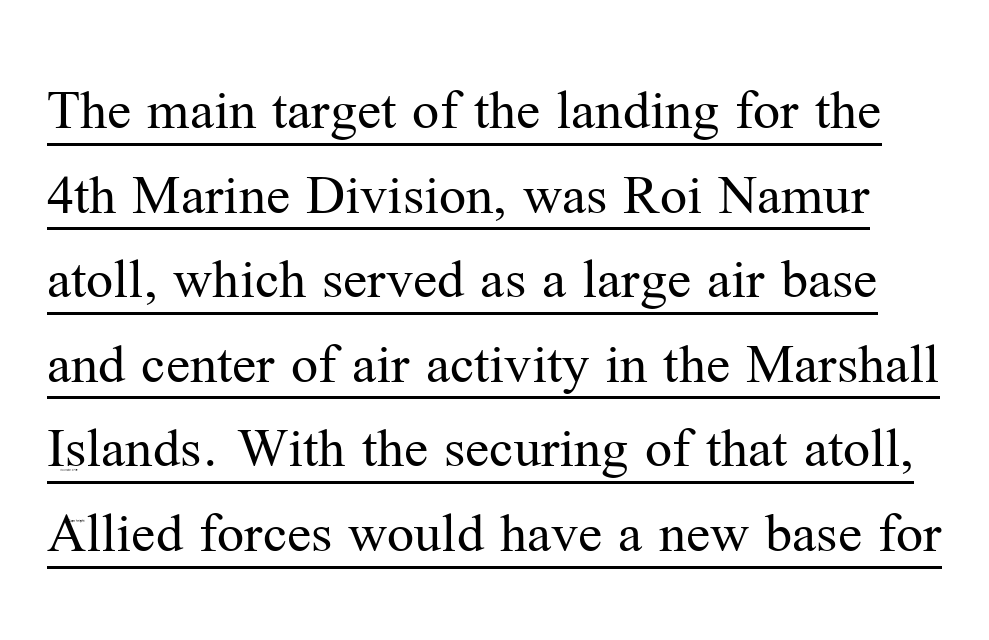
Q: Is the text bold? A: No.
Q: Is the text italic (slanted)? A: No, it is upright.
Q: Is the typeface a serif or a sans-serif typeface? A: Serif.
Q: Is the text underlined? A: Yes.
Q: Is the spacing between letters normal or unusually wide? A: Normal.
Q: Is the spacing between lines tight, normal or loose? A: Normal.
Q: Width (condensed, normal, or wide)? A: Normal.
Q: Stroke contrast? A: Medium.
Q: x-height? A: Medium.
Q: Monospaced? A: No.
